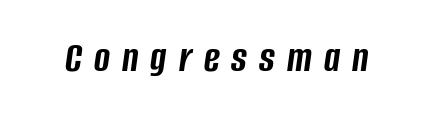
The image shows 43 px semibold, condensed type, italic (leaning right); set unusually wide letter spacing (+0.28 em), not underlined; low stroke contrast and a large x-height.
